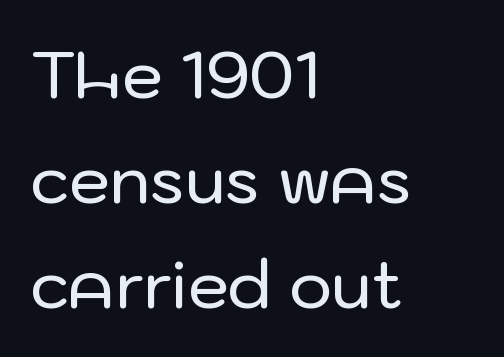
This sample keeps an unexceptional amount of space between lines. Glance below the letters and you will spot only blank space. The lettering holds an erect, upright posture throughout. The font family rendered here belongs to the sans-serif group. A typesetter would call this proportional, since set widths differ per character.
